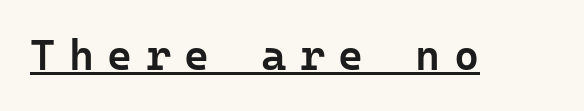
Weight check: semibold — heavier than regular, not quite bold. Stroke terminals: plain, sans-serif. The specimen includes a rule beneath the text block's lines. Is the letter spacing exaggerated? Yes — the characters are pushed far apart. A roman cut, with each character standing at attention.
